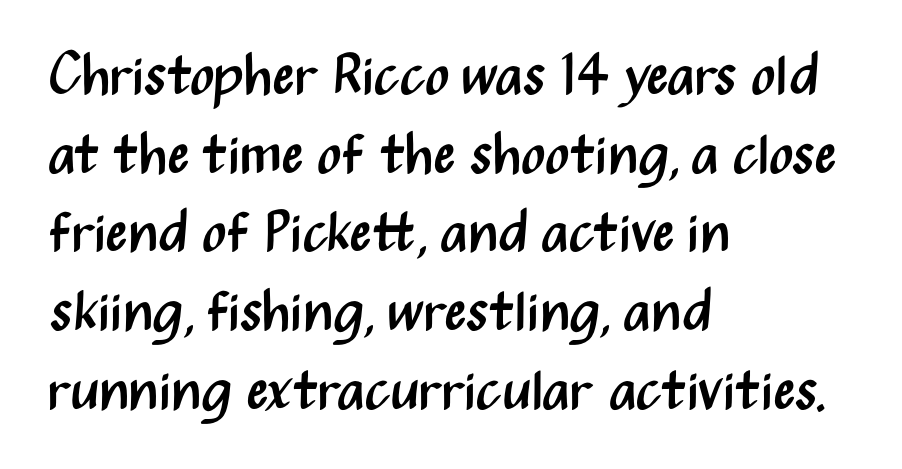
The paragraph has a hard left edge and a soft right edge. Is this a fixed-width face? No — the glyphs have proportional, varying widths. Letters rest on an invisible, unmarked baseline. Note: no serifs on the glyphs. No heavy texture on the line: the type isn't bold. Compared with typical paragraphs, the rows here are spaced about the same.
